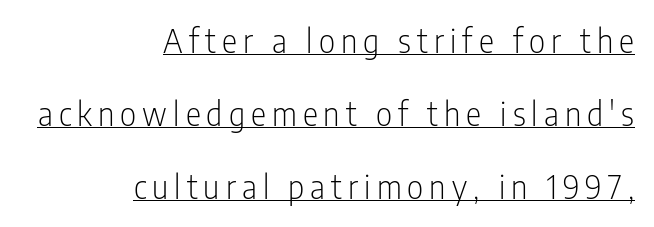
The image shows 32 px light, condensed sans-serif type, upright; set right-aligned, loose line spacing (2.28x), underlined; low stroke contrast and a medium x-height.
